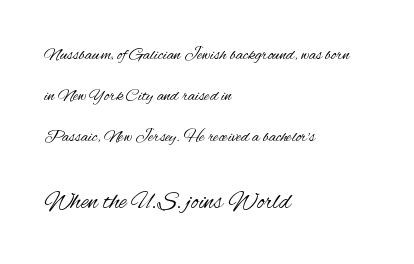
The image shows 25 px text type; set left-aligned, loose line spacing (2.42x), normal letter spacing, not underlined; the second (bottom) block is 1.47x larger.
